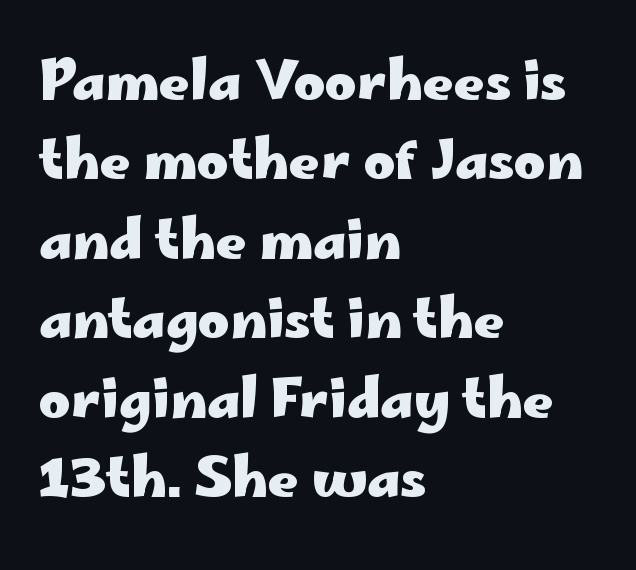
Left-aligned paragraph, ragged on the right. Heavy-handed strokes throughout: this text is bold. Descenders hang freely into open space. Do the characters align in a grid? No, the font is proportional.
